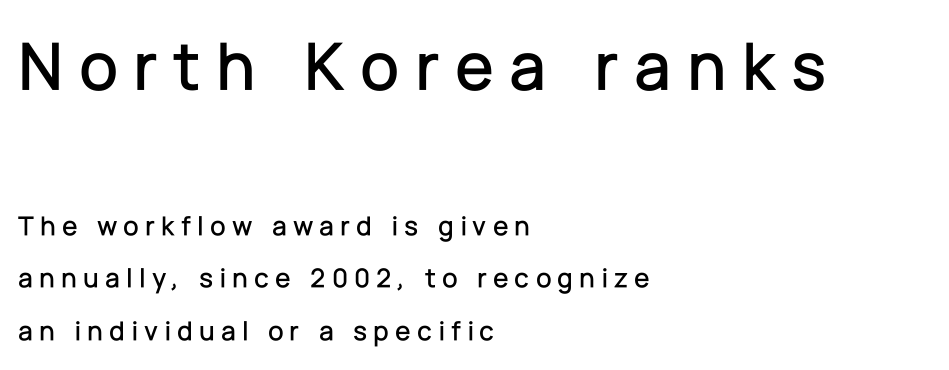
The image shows 70 px sans-serif type, upright; set left-aligned, line spacing 1.88x, unusually wide letter spacing (+0.22 em), not underlined; the first (top) block is 2.5x larger; low stroke contrast and a medium x-height.
